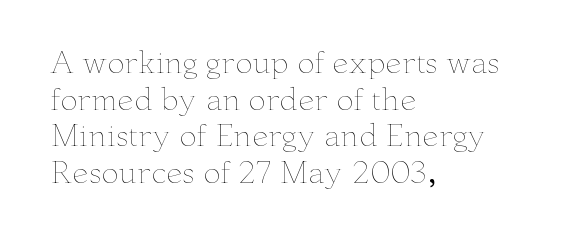
Q: Is the text bold? A: No.
Q: Is the text italic (slanted)? A: No, it is upright.
Q: Is the text underlined? A: No.
Q: How is the paragraph aligned? A: Left-aligned.
Q: Is the spacing between letters normal or unusually wide? A: Normal.
Q: Is the spacing between lines tight, normal or loose? A: Normal.
Q: Width (condensed, normal, or wide)? A: Wide.
Q: Stroke contrast? A: Low.
Q: x-height? A: Small.
Q: Monospaced? A: No.
